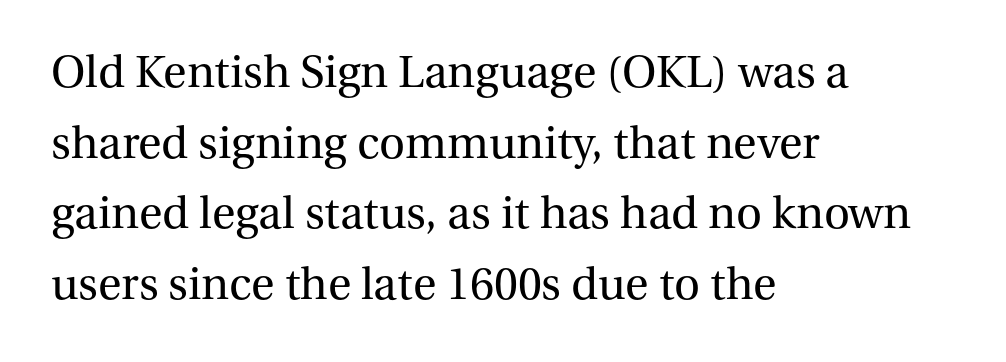
The image shows 48 px regular-weight serif type, upright; set left-aligned, normal line spacing (1.47x), normal letter spacing, not underlined; medium stroke contrast and a medium x-height.
